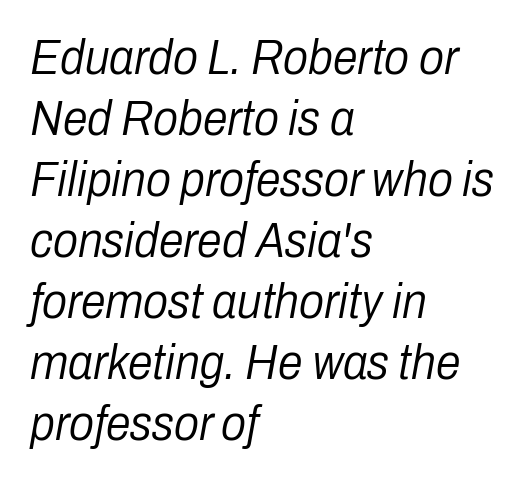
{"italic": "yes", "lean": "right", "slant_degrees": 10, "bold": "no", "weight": "light", "width": "condensed", "stroke_contrast": "low", "x_height": "medium", "monospaced": "no", "underline": "no", "align": "left", "line_spacing_ratio": 1.22, "letter_spacing": "normal", "letter_spacing_em": 0.0, "glyph_px": 50}
